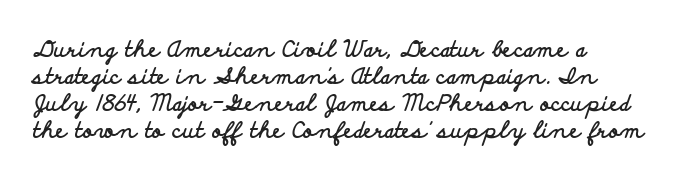
Q: Is the text bold? A: Yes.
Q: Is the text italic (slanted)? A: Yes.
Q: Is the text underlined? A: No.
Q: Is the spacing between letters normal or unusually wide? A: Normal.
